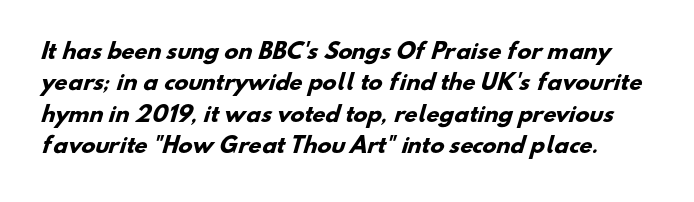
{"bold": "yes", "underline": "no", "line_spacing": "normal", "line_spacing_ratio": 1.5, "letter_spacing": "normal", "letter_spacing_em": 0.0, "glyph_px": 21}
